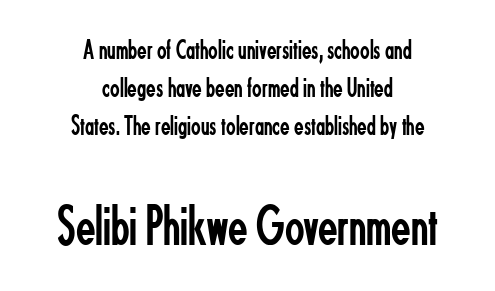
The image shows 57 px regular-weight, condensed sans-serif type, upright; set centered, normal line spacing (1.35x), normal letter spacing, not underlined; the second (bottom) block is 2.04x larger; low stroke contrast and a small x-height.
